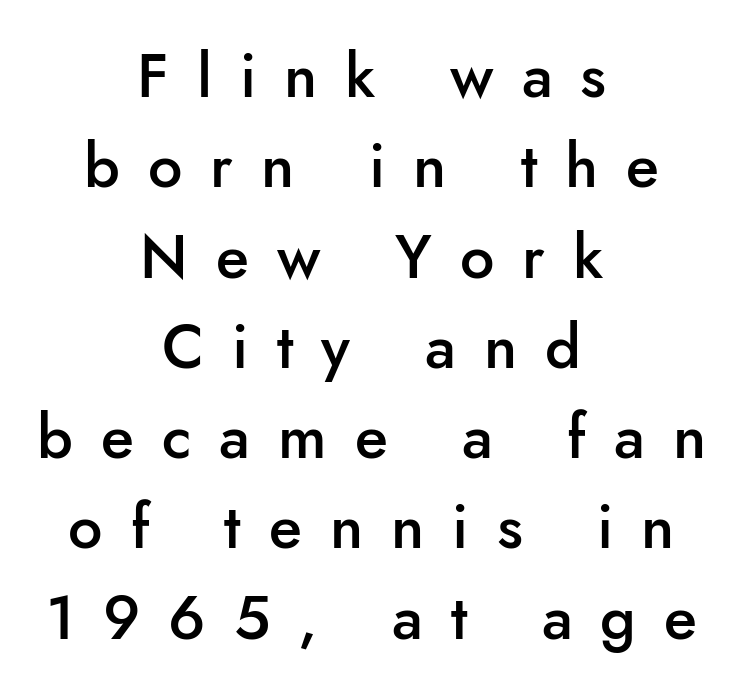
Q: Is the text bold? A: Semi-bold.
Q: Is the text italic (slanted)? A: No, it is upright.
Q: Is the typeface a serif or a sans-serif typeface? A: Sans-serif.
Q: Is the text underlined? A: No.
Q: How is the paragraph aligned? A: Centered.
Q: Is the spacing between letters normal or unusually wide? A: Unusually wide.
Q: Is the spacing between lines tight, normal or loose? A: Normal.
Q: Width (condensed, normal, or wide)? A: Normal.
Q: Stroke contrast? A: Low.
Q: x-height? A: Small.
Q: Monospaced? A: No.
